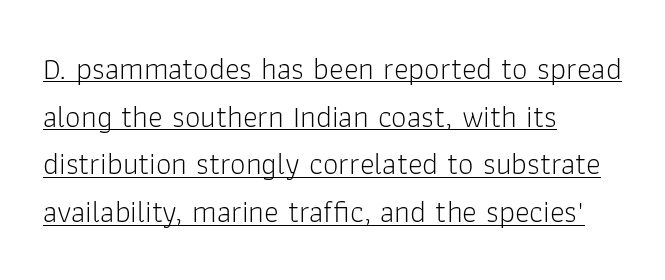
Underlined type. The designer went with a sans here, leaving each stem footless. Tracking value appears to be zero — textbook default spacing. The lines in this sample share a left origin and differ only in where they stop. Think of a printed novel: that variable character pitch is what you see here. Leading: standard.
